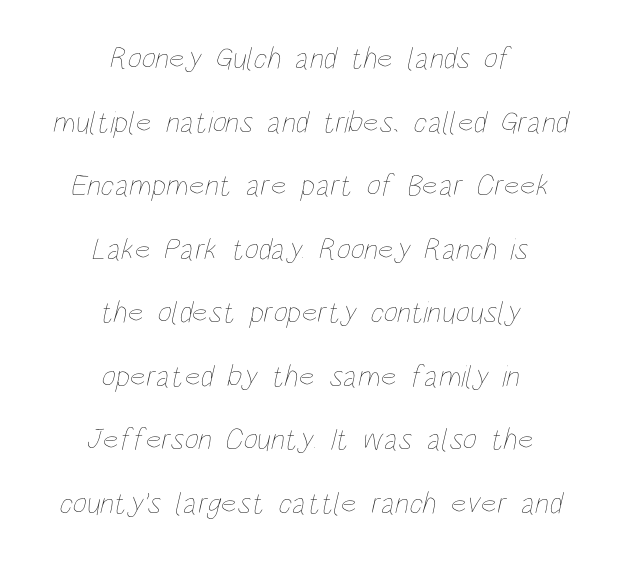
The lines in this sample share a center point and differ in where they start and stop. These lines are rendered in a variable-pitch font. Check the space under the baseline: it is left empty. A typesetter would call this zero additional tracking.
